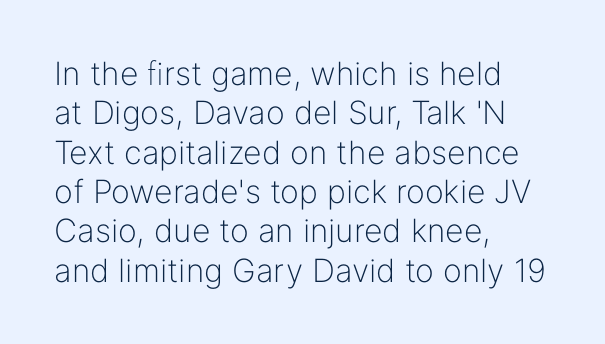
Q: Is the text bold? A: No.
Q: Is the text italic (slanted)? A: No, it is upright.
Q: Is the typeface a serif or a sans-serif typeface? A: Sans-serif.
Q: Is the text underlined? A: No.
Q: How is the paragraph aligned? A: Left-aligned.
Q: Is the spacing between letters normal or unusually wide? A: Normal.
Q: Width (condensed, normal, or wide)? A: Normal.
Q: Stroke contrast? A: Low.
Q: x-height? A: Medium.
Q: Monospaced? A: No.
